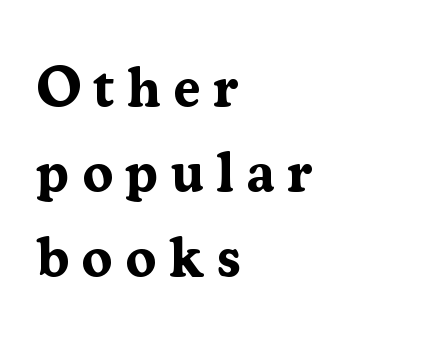
{"serif": "yes", "italic": "no", "bold": "yes", "weight": "bold", "width": "normal", "stroke_contrast": "medium", "x_height": "medium", "monospaced": "no", "underline": "no", "align": "left", "line_spacing": "normal", "line_spacing_ratio": 1.52, "letter_spacing": "wide", "letter_spacing_em": 0.22, "glyph_px": 56}
